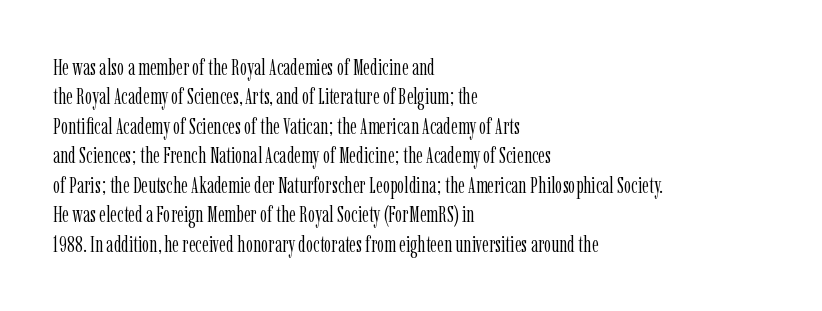
{"italic": "no", "bold": "no", "underline": "no", "align": "left", "line_spacing": "normal", "line_spacing_ratio": 1.28, "letter_spacing": "normal", "letter_spacing_em": 0.0, "glyph_px": 23}
